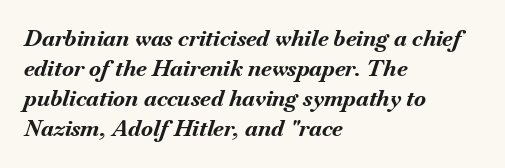
The image shows 22 px bold type, italic (leaning right); set left-aligned, normal line spacing (1.37x), normal letter spacing, not underlined.
